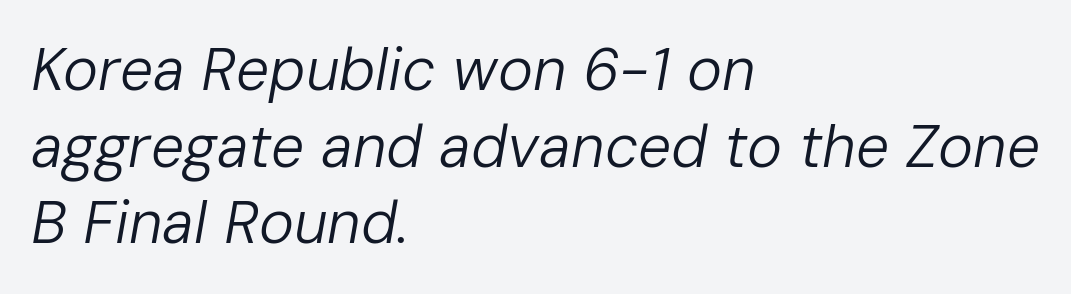
{"italic": "yes", "lean": "right", "slant_degrees": 10, "bold": "no", "weight": "regular", "width": "normal", "stroke_contrast": "low", "x_height": "medium", "monospaced": "no", "underline": "no", "align": "left", "line_spacing": "normal", "line_spacing_ratio": 1.3, "letter_spacing": "normal", "letter_spacing_em": 0.0, "glyph_px": 59}
